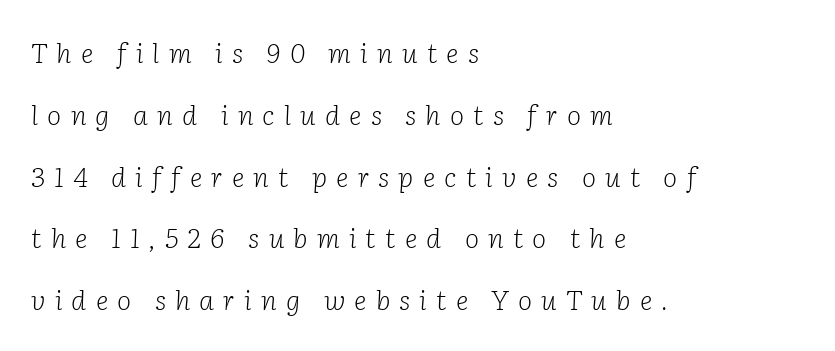
{"italic": "yes", "lean": "right", "slant_degrees": 2, "bold": "no", "underline": "no", "align": "left", "line_spacing": "loose", "line_spacing_ratio": 2.29, "letter_spacing": "wide", "letter_spacing_em": 0.34, "glyph_px": 27}
